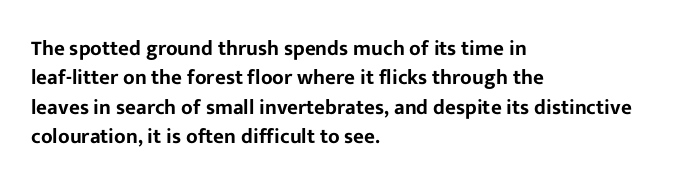
{"italic": "no", "underline": "no", "align": "left", "line_spacing": "normal", "line_spacing_ratio": 1.4, "letter_spacing": "normal", "letter_spacing_em": 0.0, "glyph_px": 21}
